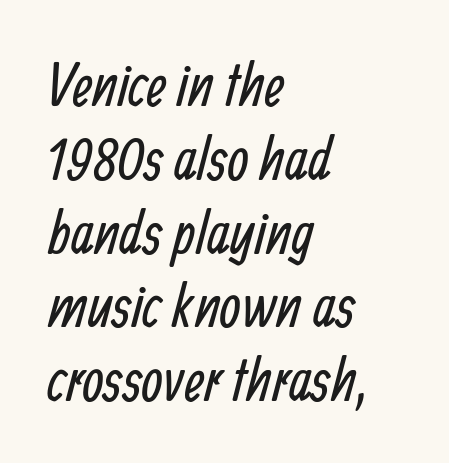
The image shows 61 px regular-weight, condensed sans-serif type; set left-aligned, line spacing 1.21x, normal letter spacing, not underlined; low stroke contrast and a medium x-height.
